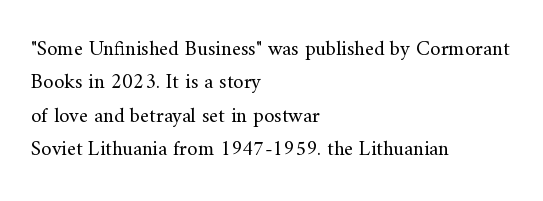
How would I describe the line gaps? Plain and ordinary. Weight: in the light-to-regular range. The type is set solid horizontally, with unmodified tracking. The lines are quadded left.
